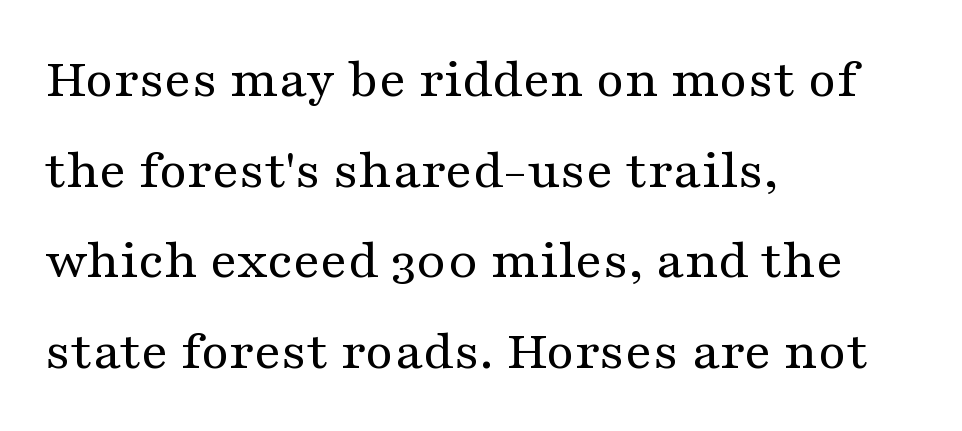
{"serif": "yes", "italic": "no", "bold": "no", "weight": "regular", "width": "wide", "stroke_contrast": "medium", "x_height": "medium", "monospaced": "no", "underline": "no", "align": "left", "line_spacing": "normal", "line_spacing_ratio": 1.59, "letter_spacing": "normal", "letter_spacing_em": 0.0, "glyph_px": 57}
